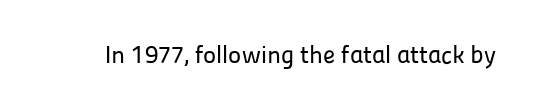
If you drew a line through each stem, it would be perfectly vertical. Characters follow at the spacing the type designer built in. The words here are not underlined.
